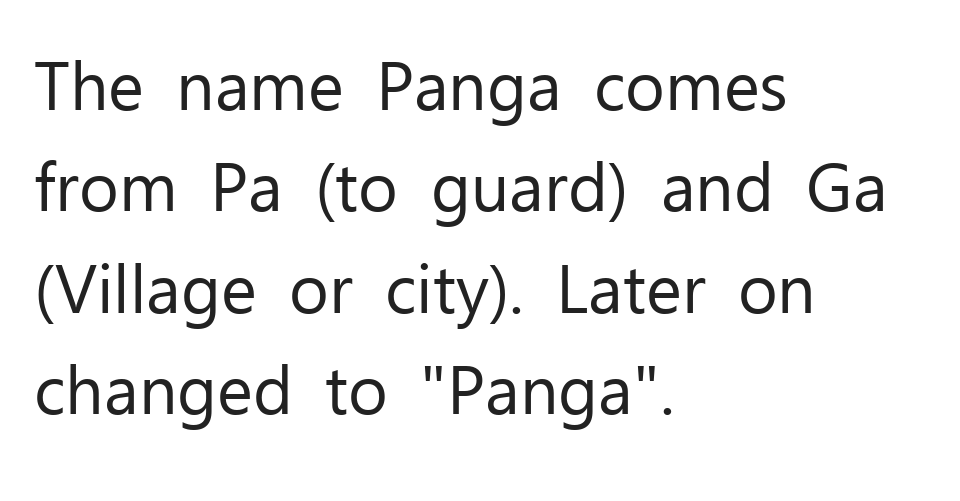
Q: Is the text bold? A: No.
Q: Is the text italic (slanted)? A: No, it is upright.
Q: Is the typeface a serif or a sans-serif typeface? A: Sans-serif.
Q: Is the text underlined? A: No.
Q: How is the paragraph aligned? A: Left-aligned.
Q: Is the spacing between letters normal or unusually wide? A: Normal.
Q: Is the spacing between lines tight, normal or loose? A: Normal.
Q: Width (condensed, normal, or wide)? A: Normal.
Q: Stroke contrast? A: Low.
Q: x-height? A: Medium.
Q: Monospaced? A: No.
